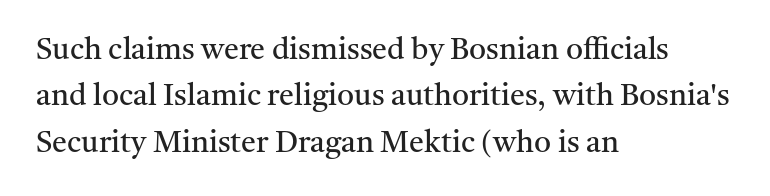
Q: Is the text bold? A: No.
Q: Is the text italic (slanted)? A: No, it is upright.
Q: Is the typeface a serif or a sans-serif typeface? A: Serif.
Q: Is the text underlined? A: No.
Q: How is the paragraph aligned? A: Left-aligned.
Q: Is the spacing between letters normal or unusually wide? A: Normal.
Q: Is the spacing between lines tight, normal or loose? A: Normal.
Q: Width (condensed, normal, or wide)? A: Normal.
Q: Stroke contrast? A: Medium.
Q: x-height? A: Medium.
Q: Monospaced? A: No.
